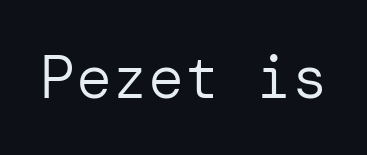
Q: Is the text bold? A: No.
Q: Is the text italic (slanted)? A: No, it is upright.
Q: Is the typeface a serif or a sans-serif typeface? A: Sans-serif.
Q: Is the text underlined? A: No.
Q: Is the spacing between letters normal or unusually wide? A: Normal.
Q: Width (condensed, normal, or wide)? A: Normal.
Q: Stroke contrast? A: Low.
Q: x-height? A: Medium.
